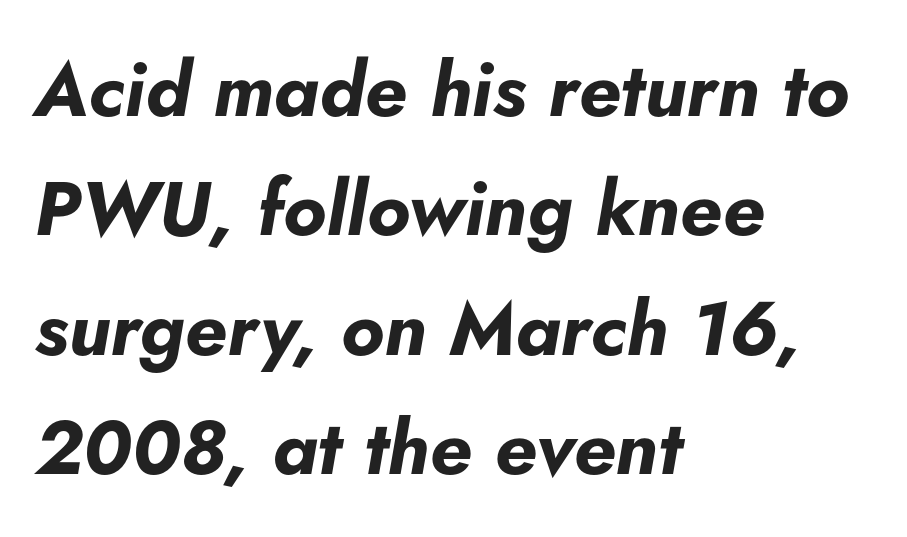
The passage shown is not underscored anywhere. Observe the lean: these are italic letterforms. In terms of leading, this rendering sits right in the middle. Heft: maximum for text — a bold.
